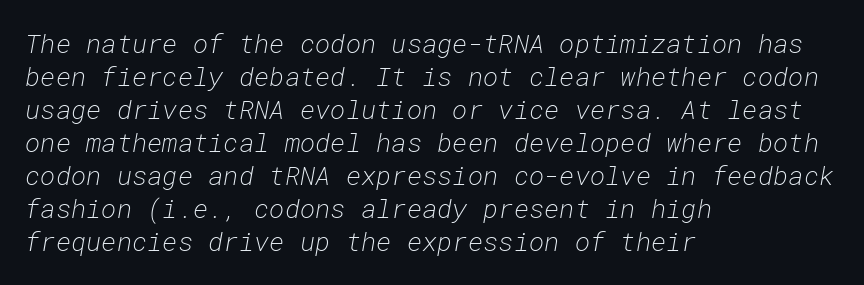
The image shows 26 px text type, italic (leaning right); set left-aligned, normal line spacing (1.27x), normal letter spacing, not underlined.
